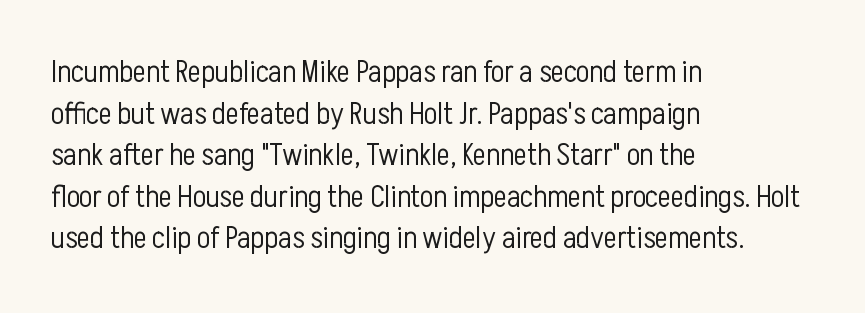
{"serif": "no", "italic": "no", "bold": "no", "weight": "light", "width": "condensed", "stroke_contrast": "low", "x_height": "medium", "monospaced": "no", "underline": "no", "align": "left", "line_spacing": "normal", "line_spacing_ratio": 1.34, "letter_spacing": "normal", "letter_spacing_em": 0.0, "glyph_px": 31}
